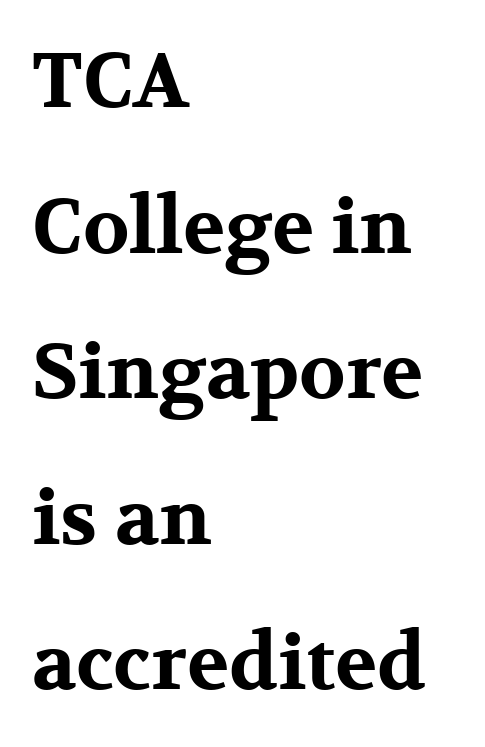
The image shows 77 px bold, wide serif type, upright; set left-aligned, line spacing 1.89x, normal letter spacing, not underlined; medium stroke contrast and a medium x-height.
